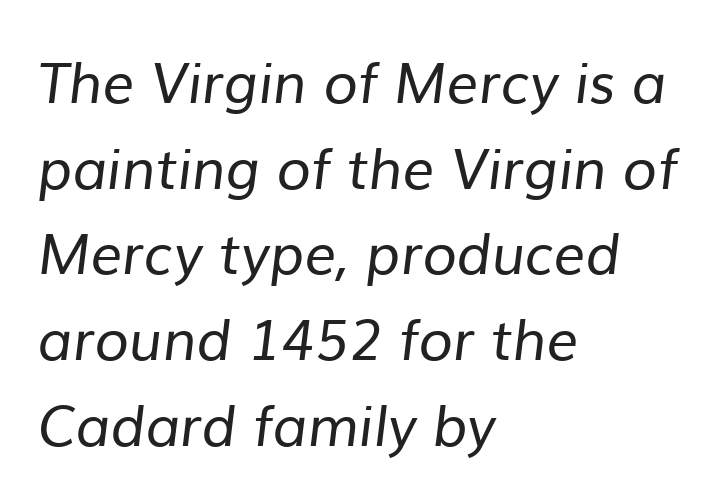
Q: Is the text bold? A: No.
Q: Is the typeface a serif or a sans-serif typeface? A: Sans-serif.
Q: Is the text underlined? A: No.
Q: How is the paragraph aligned? A: Left-aligned.
Q: Is the spacing between letters normal or unusually wide? A: Normal.
Q: Is the spacing between lines tight, normal or loose? A: Normal.
Q: Width (condensed, normal, or wide)? A: Normal.
Q: Stroke contrast? A: Low.
Q: x-height? A: Medium.
Q: Monospaced? A: No.
